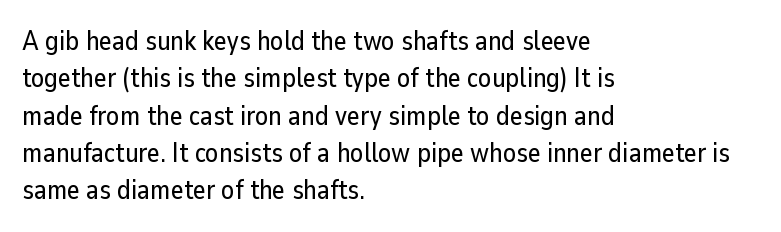
The image shows 27 px text type, upright; set left-aligned, normal line spacing (1.38x), normal letter spacing, not underlined.
